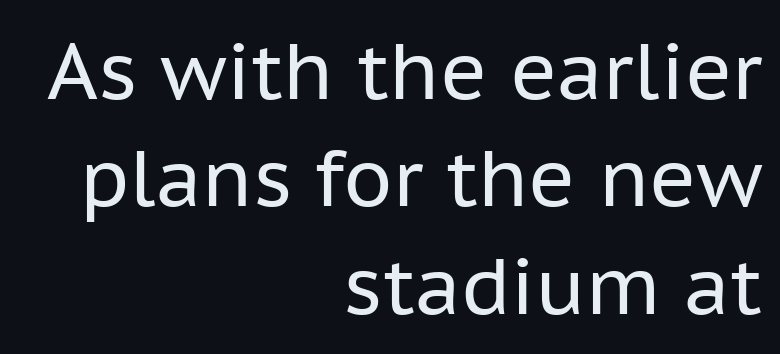
The image shows 79 px regular-weight sans-serif type, upright; set right-aligned, normal line spacing (1.36x), normal letter spacing, not underlined; low stroke contrast and a medium x-height.
